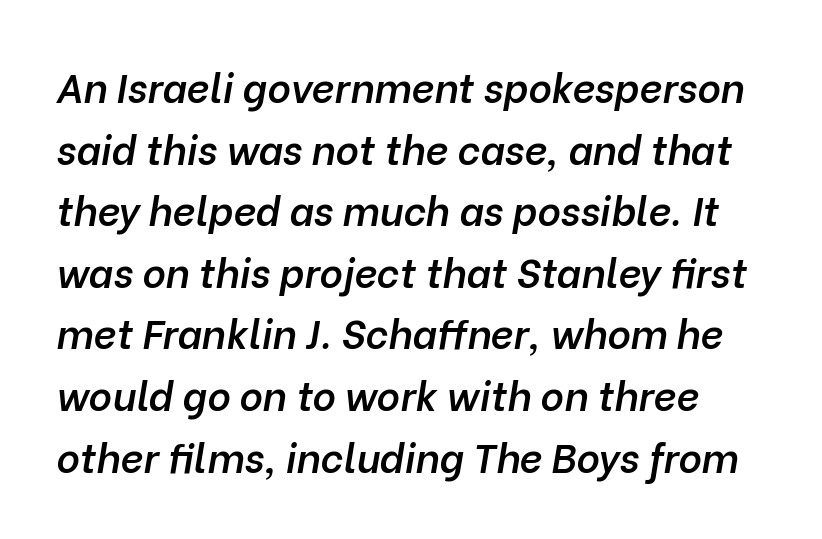
Q: Is the text bold? A: Semi-bold.
Q: Is the text italic (slanted)? A: Yes, it leans right by about 10 degrees.
Q: Is the text underlined? A: No.
Q: Is the spacing between letters normal or unusually wide? A: Normal.
Q: Is the spacing between lines tight, normal or loose? A: Normal.
Q: Width (condensed, normal, or wide)? A: Normal.
Q: Stroke contrast? A: Low.
Q: x-height? A: Medium.
Q: Monospaced? A: No.
